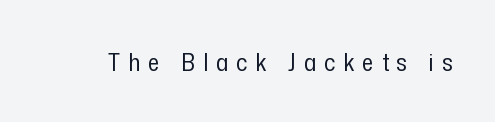
The image shows 25 px text type, upright; set unusually wide letter spacing (+0.32 em), not underlined.
